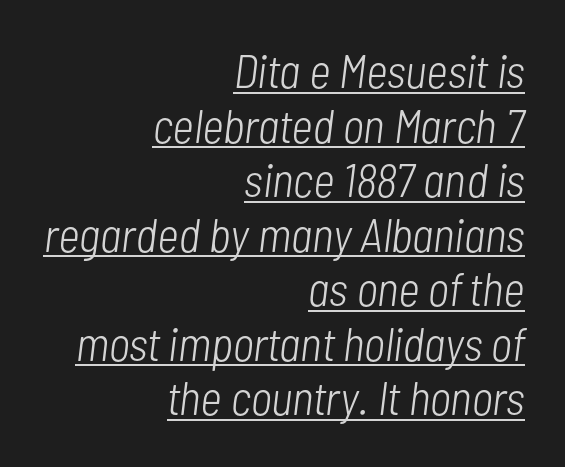
{"italic": "yes", "lean": "right", "slant_degrees": 7, "bold": "no", "weight": "light", "width": "condensed", "stroke_contrast": "low", "x_height": "medium", "monospaced": "no", "underline": "yes", "align": "right", "line_spacing_ratio": 1.16, "letter_spacing": "normal", "letter_spacing_em": 0.0, "glyph_px": 47}
